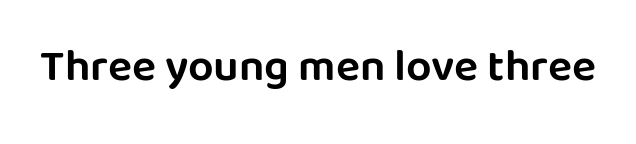
Q: Is the text italic (slanted)? A: No, it is upright.
Q: Is the typeface a serif or a sans-serif typeface? A: Sans-serif.
Q: Is the text underlined? A: No.
Q: Is the spacing between letters normal or unusually wide? A: Normal.
Q: Width (condensed, normal, or wide)? A: Normal.
Q: Stroke contrast? A: Low.
Q: x-height? A: Large.
Q: Monospaced? A: No.
